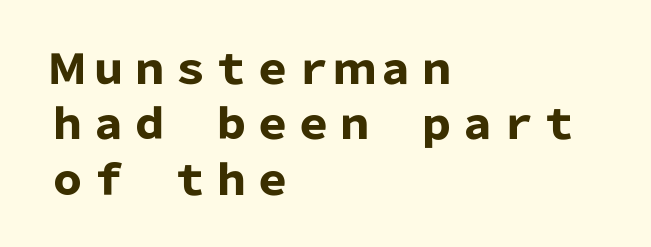
The line texture is even and compact thanks to regular tracking. Unlike italic type, these characters show no tilt at all. Spacing verdict: proportional, widths tailored to each character. Descender tails drop into unmarked territory. All the whitespace from short lines collects on the right. Regular leading.
